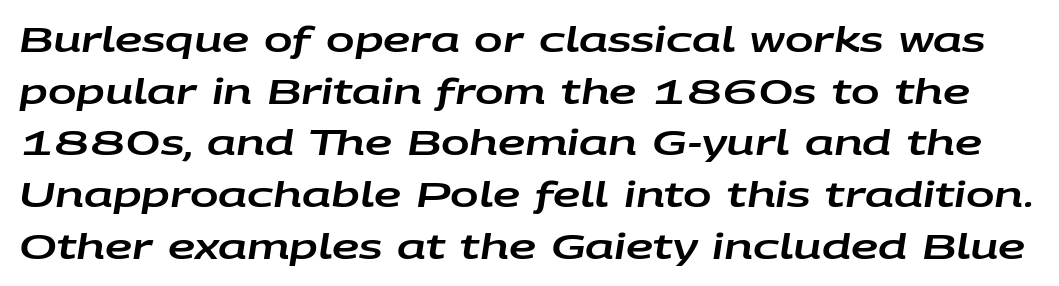
The image shows 34 px wide type, italic (leaning right); set normal line spacing (1.52x), normal letter spacing, not underlined; low stroke contrast and a large x-height.
